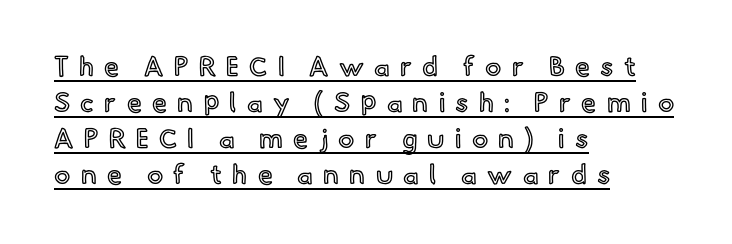
{"italic": "no", "underline": "yes", "align": "left", "line_spacing": "normal", "line_spacing_ratio": 1.33, "letter_spacing": "wide", "letter_spacing_em": 0.38, "glyph_px": 27}
